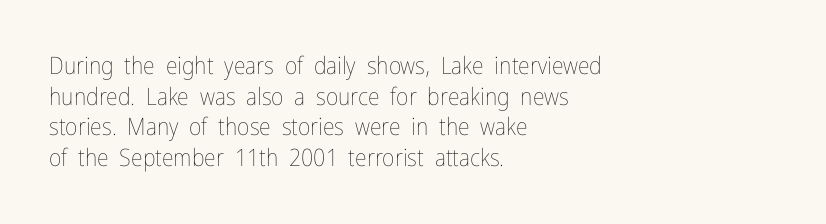
Is the type heavy? It reads as light-to-regular instead. Leftover space on each line is placed entirely after the last word. Characters follow at the spacing the type designer built in. The passage shown stacks its lines at a standard gap.
